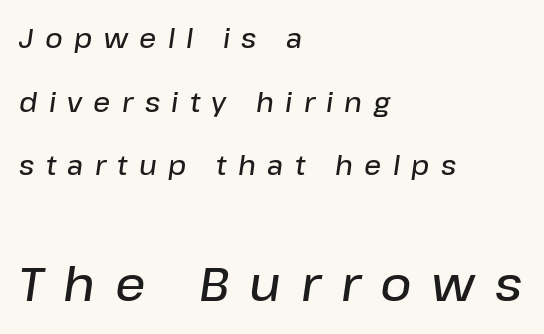
{"italic": "yes", "lean": "right", "slant_degrees": 8, "bold": "semi", "weight": "semibold", "width": "normal", "stroke_contrast": "low", "x_height": "medium", "monospaced": "no", "underline": "no", "align": "left", "line_spacing": "loose", "line_spacing_ratio": 2.36, "letter_spacing": "wide", "letter_spacing_em": 0.42, "larger_block": "second", "size_ratio": 1.78, "glyph_px": 48}
